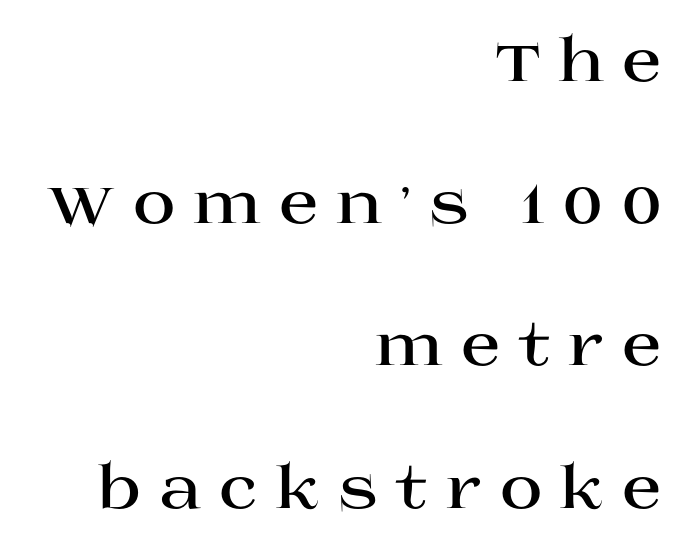
Has an underline been added? It has not. These lines carry a lot of weight — the face is fully bold. The rendering inserts visible extra space after every character. The rendering shows small feet on the letterforms — a serif design. Leftover space on each line is placed entirely before the opening word. Leading is clearly above the norm, producing a sparse column.
